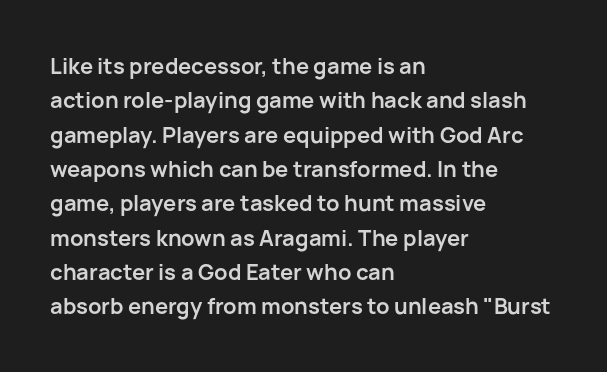
{"italic": "no", "bold": "yes", "underline": "no", "align": "left", "line_spacing": "normal", "line_spacing_ratio": 1.56, "letter_spacing": "normal", "letter_spacing_em": 0.0, "glyph_px": 22}
